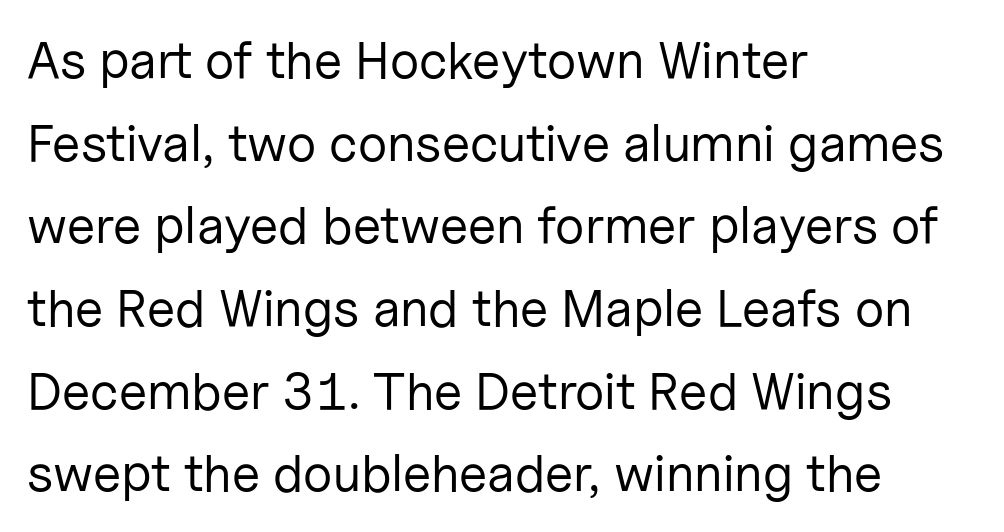
Looks like regular typesetting: each glyph gets only the width it needs. Does the leading feel generous? No, just average. Nothing unusual about the tracking: characters are spaced as the font intends. Rule under the text: the space is simply empty. The typeface chosen for these lines omits serifs.
